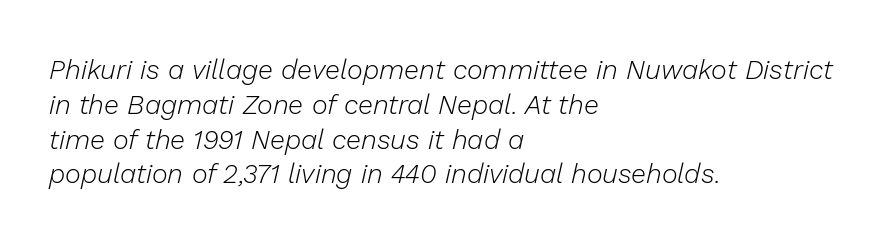
Every character sits at an angle, as italics do. Baseline-to-baseline distance is the conventional proportion of letter height. The horizontal fit of the characters is conventional and even. Descender tails drop into unmarked territory. A student would call this left alignment; a typographer would say flush left, rag right.
